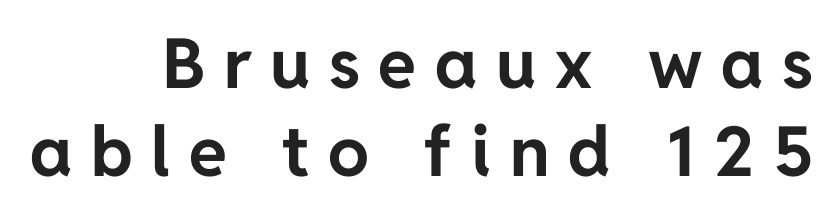
The image shows 69 px bold sans-serif type, upright; set right-aligned, normal line spacing (1.28x), unusually wide letter spacing (+0.27 em), not underlined; low stroke contrast and a medium x-height.
